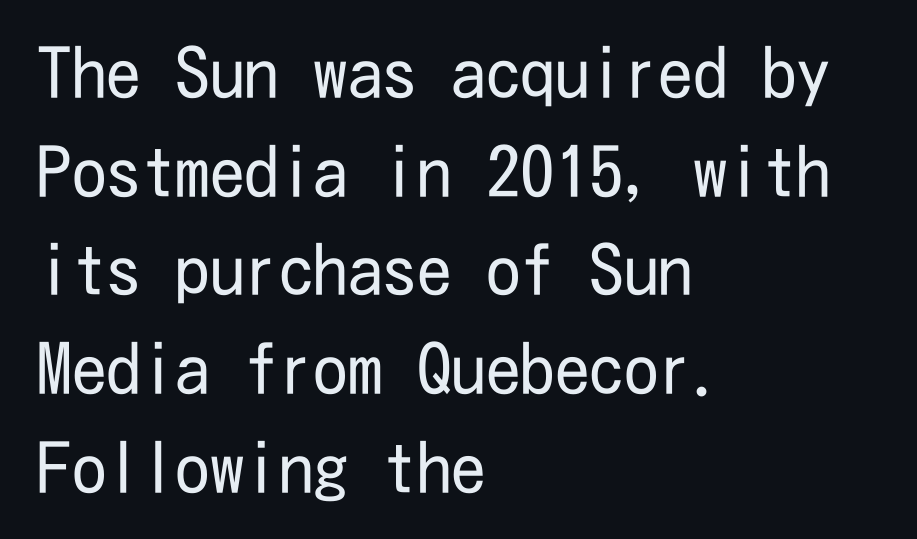
Rows of type keep a routine distance in the vertical direction. Line starts are locked; line ends wander. Serifs: no, the terminals of the letterforms are clean. Letters have the restrained weight of plain body copy at most. Glyph-to-glyph distance matches everyday printed text. The letters stand upright; this is a roman face.
